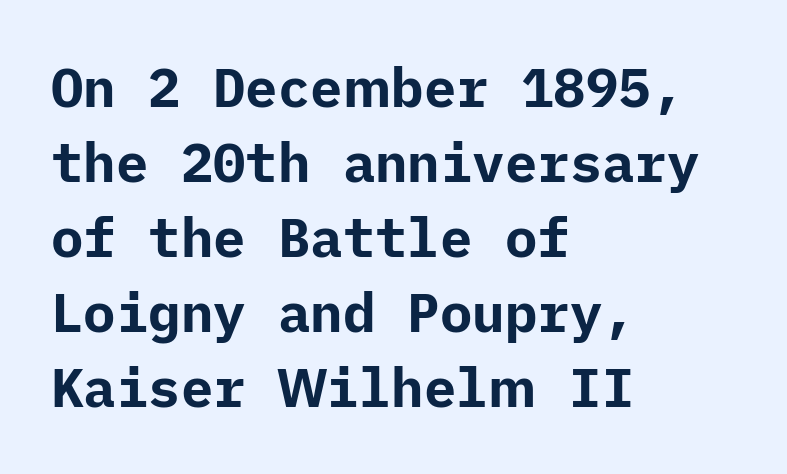
You'd pick this weight for a headline — it's a proper bold. A typesetter would mark this as roman, not italic. Letterform terminals end flat and unadorned throughout the passage. The zone under the glyphs is completely vacant.
